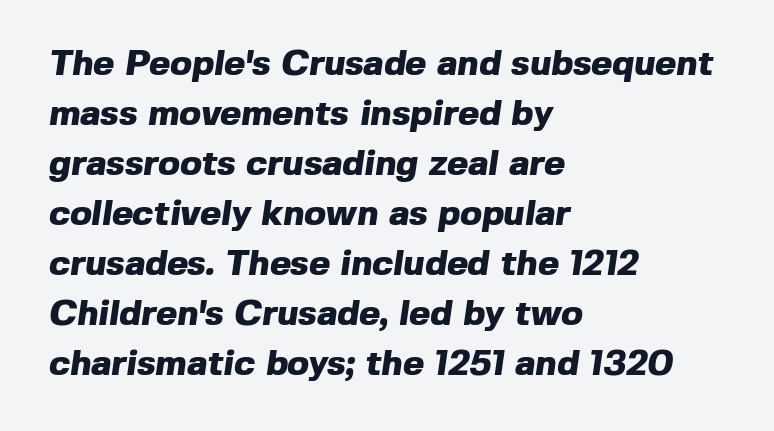
The face used here is a sans, in the tradition of grotesques and geometrics. Each new line begins a customary step beneath the previous one. The face used here is rendered with its standard letterfit. In CSS terms this would be text-align: left. This sample has the flowing, uneven cadence of proportional lettering.
